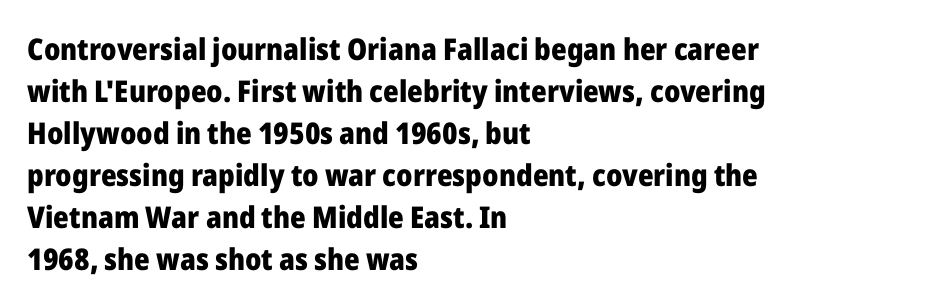
The typesetter chose a ragged-right arrangement here. Set as a true bold cut, around the 700 mark. Characters follow at the spacing the type designer built in. Looks like regular typesetting: each glyph gets only the width it needs. No feet cap the strokes, marking this as sans-serif type.
